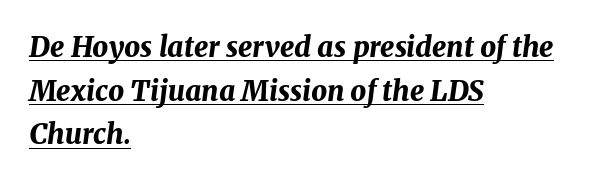
{"italic": "yes", "lean": "right", "slant_degrees": 8, "bold": "yes", "weight": "bold", "width": "normal", "stroke_contrast": "medium", "x_height": "medium", "monospaced": "no", "underline": "yes", "align": "left", "line_spacing": "normal", "line_spacing_ratio": 1.56, "letter_spacing": "normal", "letter_spacing_em": 0.0, "glyph_px": 28}
